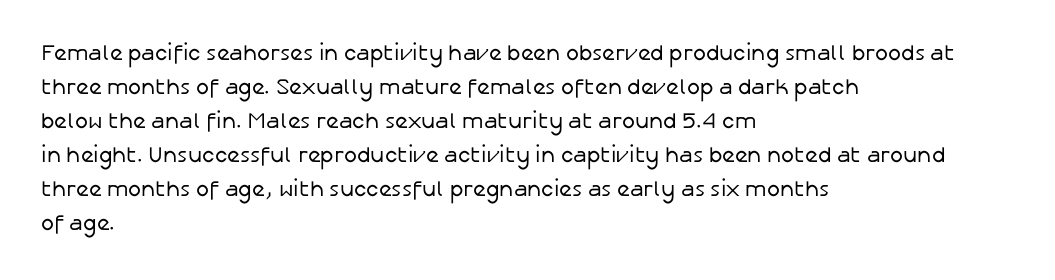
Q: Is the text bold? A: No.
Q: Is the text italic (slanted)? A: No, it is upright.
Q: Is the text underlined? A: No.
Q: How is the paragraph aligned? A: Left-aligned.
Q: Is the spacing between letters normal or unusually wide? A: Normal.
Q: Is the spacing between lines tight, normal or loose? A: Normal.
